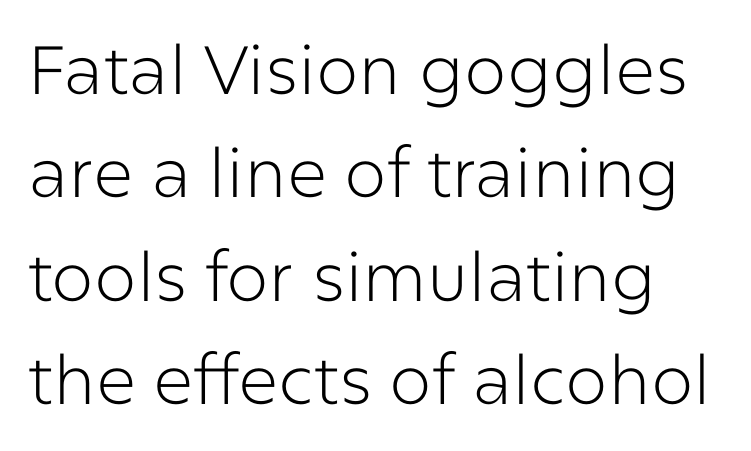
The image shows 68 px light sans-serif type, upright; set normal line spacing (1.52x), normal letter spacing, not underlined; low stroke contrast and a medium x-height.
